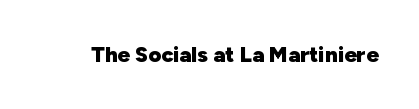
The image shows 22 px bold type, upright; set normal letter spacing, not underlined.
